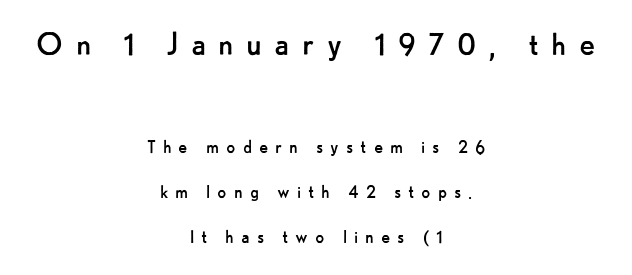
{"serif": "no", "italic": "no", "bold": "no", "weight": "regular", "width": "normal", "stroke_contrast": "low", "x_height": "small", "monospaced": "no", "underline": "no", "align": "center", "line_spacing": "loose", "line_spacing_ratio": 2.16, "letter_spacing": "wide", "letter_spacing_em": 0.33, "larger_block": "first", "size_ratio": 1.76, "glyph_px": 37}
